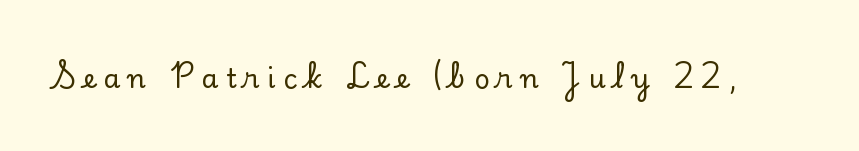
The image shows 27 px text type, upright; set unusually wide letter spacing (+0.29 em), not underlined.
